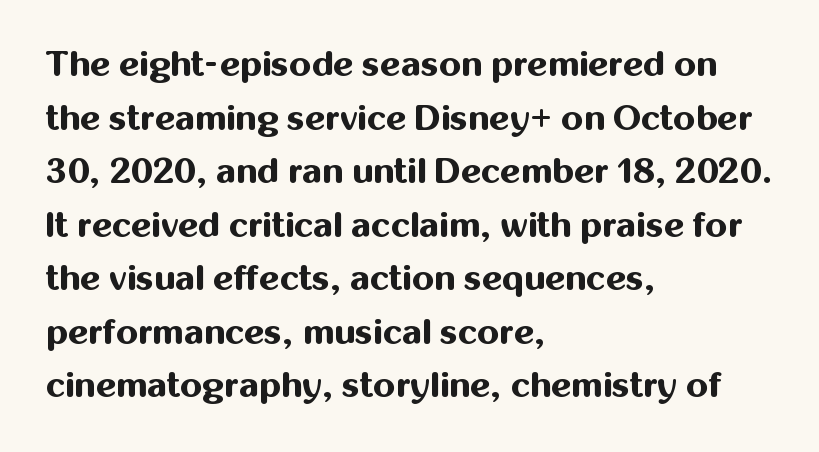
{"serif": "no", "italic": "no", "bold": "yes", "weight": "bold", "width": "normal", "stroke_contrast": "medium", "x_height": "medium", "monospaced": "no", "underline": "no", "align": "left", "line_spacing": "normal", "line_spacing_ratio": 1.53, "letter_spacing": "normal", "letter_spacing_em": 0.0, "glyph_px": 35}
